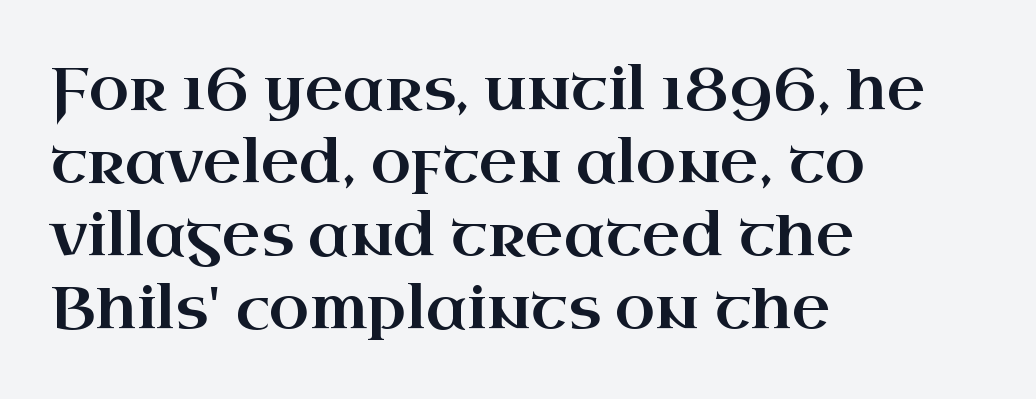
The image shows 59 px wide serif type, upright; set left-aligned, line spacing 1.24x, normal letter spacing, not underlined; high stroke contrast and a small x-height.
